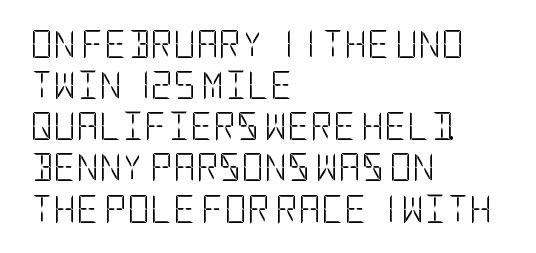
The image shows 28 px light, condensed sans-serif type, upright; set left-aligned, normal line spacing (1.47x), normal letter spacing, not underlined; low stroke contrast and a large x-height.
